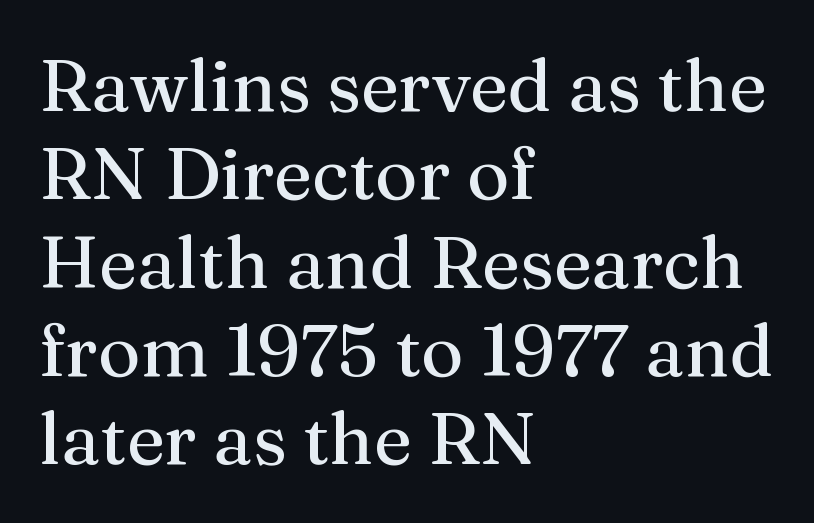
{"serif": "yes", "italic": "no", "width": "normal", "stroke_contrast": "medium", "x_height": "medium", "monospaced": "no", "underline": "no", "align": "left", "line_spacing_ratio": 1.21, "letter_spacing": "normal", "letter_spacing_em": 0.0, "glyph_px": 73}
